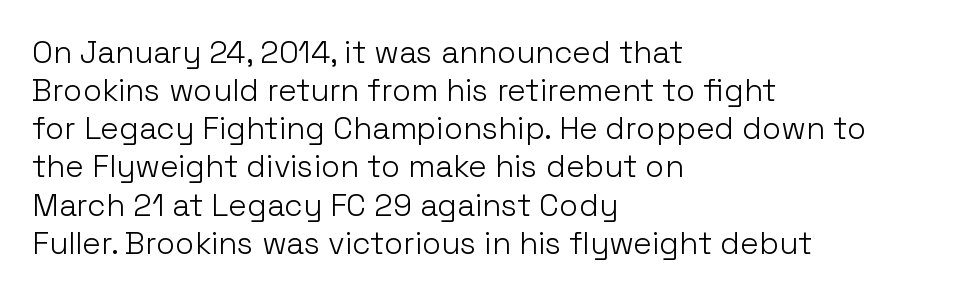
{"serif": "no", "italic": "no", "bold": "no", "weight": "light", "width": "normal", "stroke_contrast": "low", "x_height": "medium", "monospaced": "no", "underline": "no", "align": "left", "line_spacing_ratio": 1.23, "letter_spacing": "normal", "letter_spacing_em": 0.0, "glyph_px": 31}
